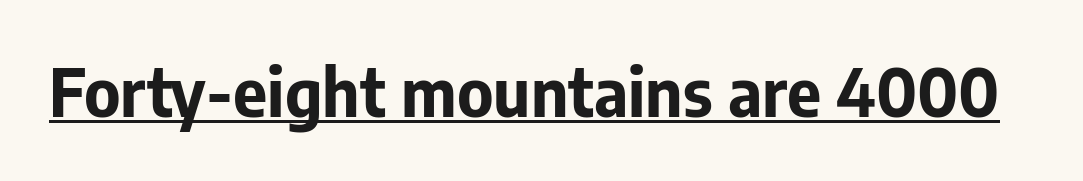
The image shows 66 px bold sans-serif type, upright; set normal letter spacing, underlined; low stroke contrast and a medium x-height.
